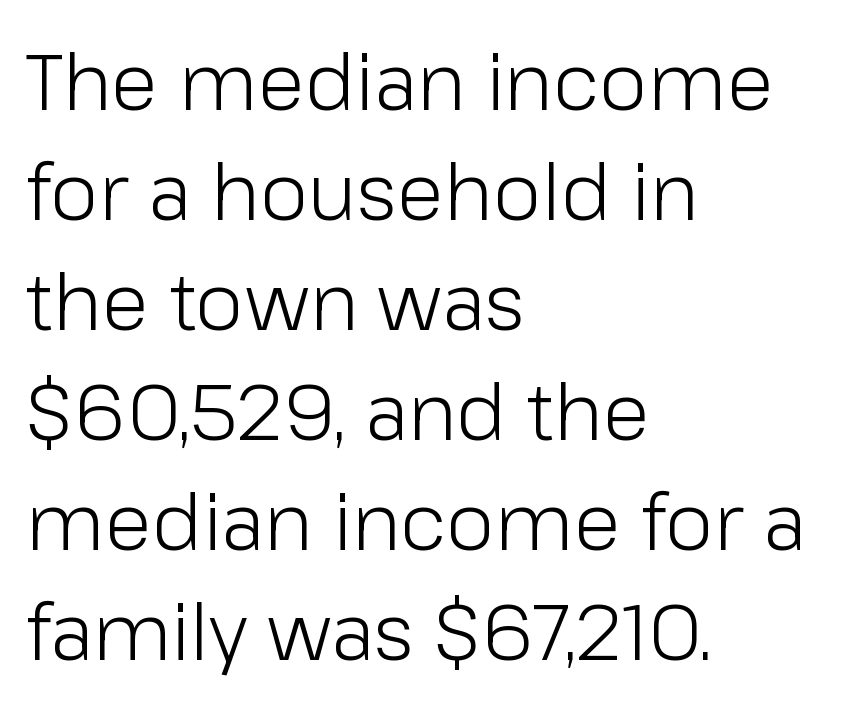
The image shows 78 px light sans-serif type, upright; set left-aligned, normal line spacing (1.41x), normal letter spacing, not underlined; low stroke contrast and a medium x-height.
